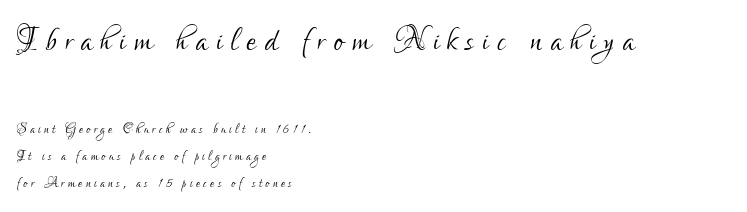
{"serif": "no", "bold": "no", "weight": "light", "width": "condensed", "stroke_contrast": "low", "x_height": "small", "monospaced": "no", "underline": "no", "align": "left", "line_spacing": "normal", "line_spacing_ratio": 1.51, "larger_block": "first", "size_ratio": 2.44, "glyph_px": 44}
